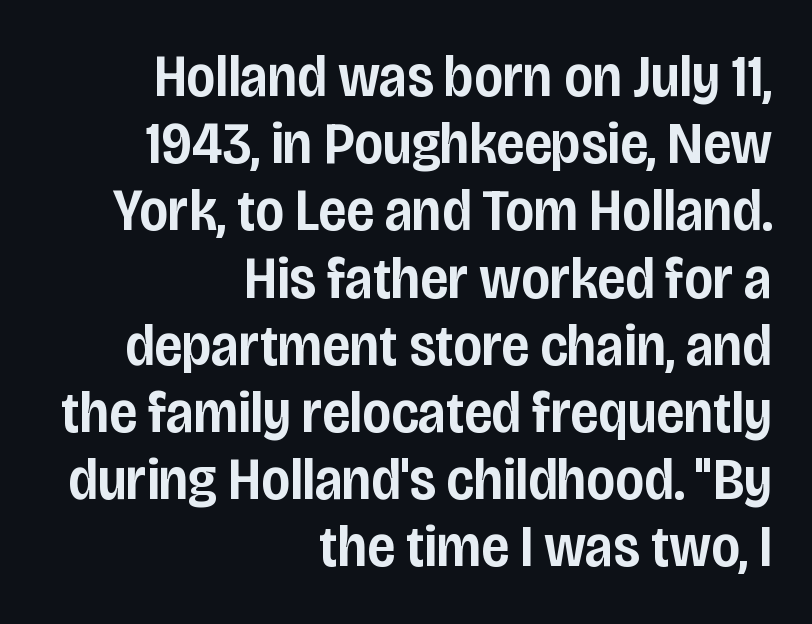
The image shows 60 px semibold, condensed sans-serif type, upright; set right-aligned, tight line spacing (1.12x), normal letter spacing, not underlined; low stroke contrast and a large x-height.
